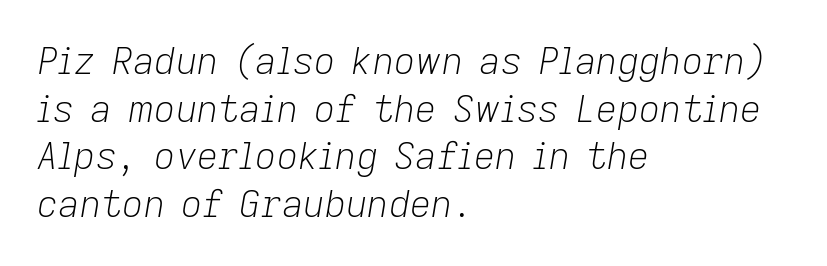
The image shows 37 px light type, italic (leaning right); set left-aligned, normal line spacing (1.29x), normal letter spacing, not underlined; low stroke contrast and a medium x-height.
